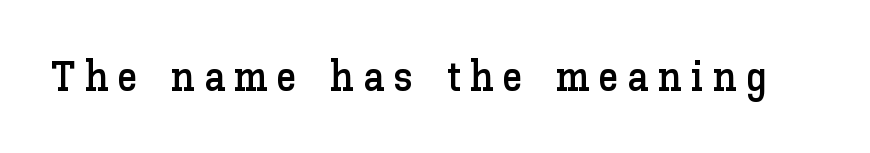
Loose tracking; the words dissolve into strings of separated letters. The baseline area is clear. Ordinary non-slanted type is in use. Each letter keeps its own natural width here, so spacing adapts to shape.
